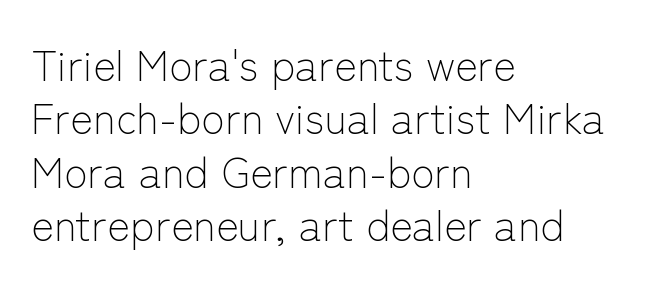
Q: Is the text bold? A: No.
Q: Is the text italic (slanted)? A: No, it is upright.
Q: Is the typeface a serif or a sans-serif typeface? A: Sans-serif.
Q: Is the text underlined? A: No.
Q: How is the paragraph aligned? A: Left-aligned.
Q: Is the spacing between letters normal or unusually wide? A: Normal.
Q: Width (condensed, normal, or wide)? A: Normal.
Q: Stroke contrast? A: Low.
Q: x-height? A: Medium.
Q: Monospaced? A: No.
